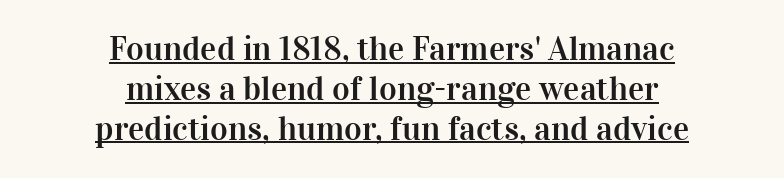
Q: Is the text italic (slanted)? A: No, it is upright.
Q: Is the typeface a serif or a sans-serif typeface? A: Serif.
Q: Is the text underlined? A: Yes.
Q: How is the paragraph aligned? A: Centered.
Q: Is the spacing between letters normal or unusually wide? A: Normal.
Q: Width (condensed, normal, or wide)? A: Normal.
Q: Stroke contrast? A: High.
Q: x-height? A: Medium.
Q: Monospaced? A: No.
